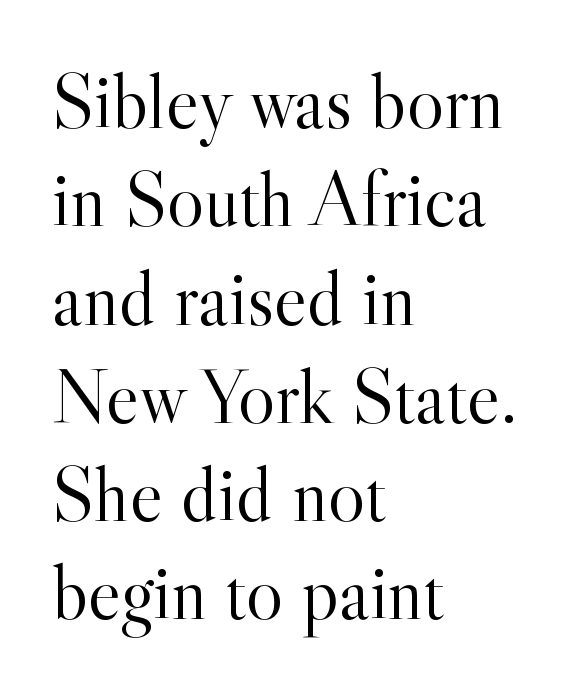
The face used here is proportionally spaced, like ordinary book or web type. Descenders hang freely into open space. Font category for this specimen: serif. The font sits on the lighter half of the weight spectrum, regular included. The gaps between neighbouring characters are ordinary and unremarkable. The space between consecutive lines is moderate.
